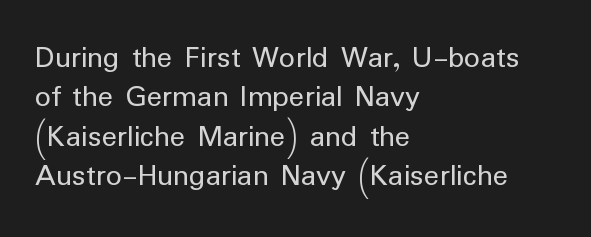
The image shows 32 px regular-weight sans-serif type, upright; set left-aligned, line spacing 1.23x, normal letter spacing, not underlined; low stroke contrast and a medium x-height.
